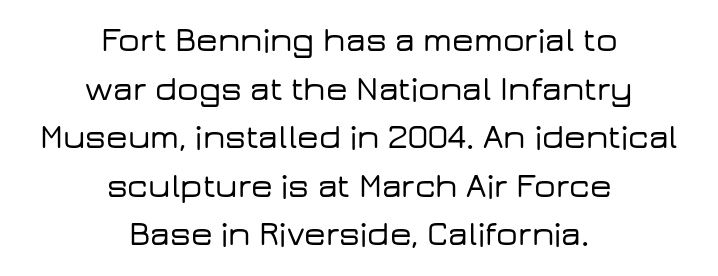
This sample uses plain, unmodified letter spacing. Note the varied advance widths — an 'i' is clearly narrower than an 'm'. Rows of type keep a routine distance in the vertical direction. The lettering holds an erect, upright posture throughout. You can tell from the bare stems that sans-serif type was used.
